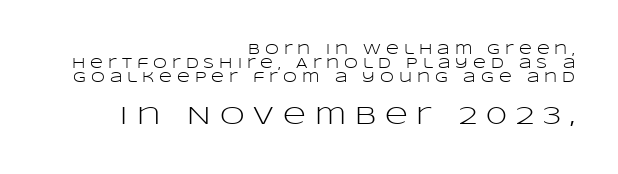
Block two is the big one; block one sits smaller above it. Posture: upright roman. Every row of glyphs terminates at an identical x-position on the right. Does extra space separate the letters? Yes, quite a lot of it. This block would grow much taller if given ordinary leading; it's compressed now. Weight: not bold — regular or lighter.
